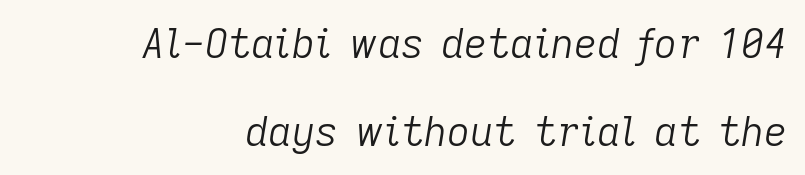
{"italic": "yes", "lean": "right", "slant_degrees": 9, "bold": "no", "weight": "light", "width": "normal", "stroke_contrast": "low", "x_height": "medium", "monospaced": "no", "underline": "no", "align": "right", "line_spacing": "loose", "line_spacing_ratio": 2.19, "letter_spacing": "normal", "letter_spacing_em": 0.0, "glyph_px": 40}
